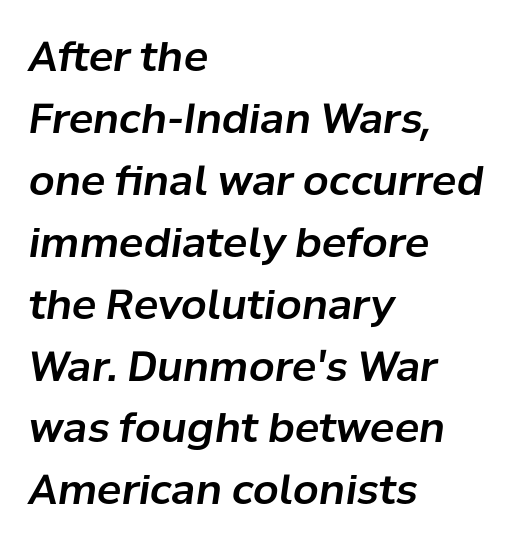
The image shows 41 px text type, italic (leaning right); set left-aligned, normal line spacing (1.51x), normal letter spacing, not underlined; low stroke contrast and a medium x-height.
